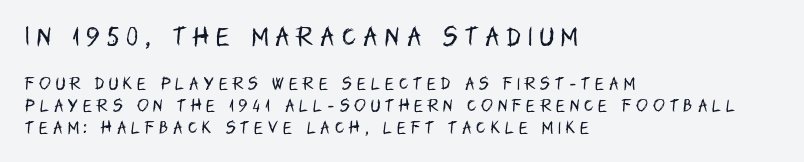
The image shows 21 px text type, upright; set left-aligned, normal line spacing (1.58x), unusually wide letter spacing (+0.35 em), not underlined; the first (top) block is 1.5x larger.
